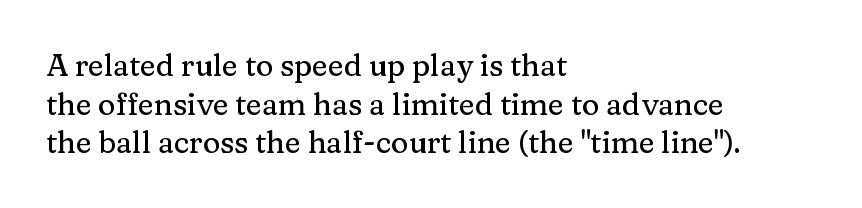
Q: Is the text italic (slanted)? A: No, it is upright.
Q: Is the typeface a serif or a sans-serif typeface? A: Serif.
Q: Is the text underlined? A: No.
Q: How is the paragraph aligned? A: Left-aligned.
Q: Is the spacing between letters normal or unusually wide? A: Normal.
Q: Is the spacing between lines tight, normal or loose? A: Normal.
Q: Width (condensed, normal, or wide)? A: Normal.
Q: Stroke contrast? A: Medium.
Q: x-height? A: Medium.
Q: Monospaced? A: No.
